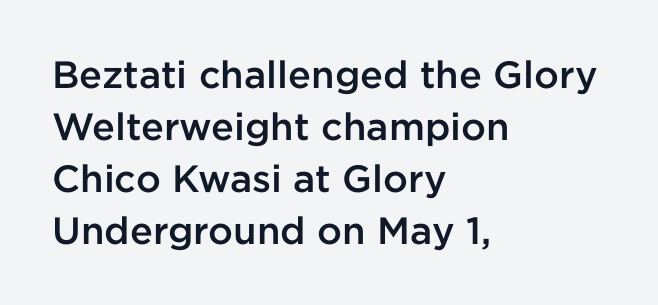
{"serif": "no", "italic": "no", "bold": "semi", "weight": "semibold", "width": "normal", "stroke_contrast": "low", "x_height": "medium", "monospaced": "no", "underline": "no", "align": "left", "line_spacing": "normal", "line_spacing_ratio": 1.37, "letter_spacing": "normal", "letter_spacing_em": 0.0, "glyph_px": 38}
